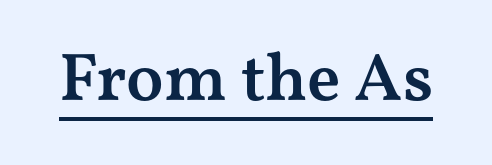
A continuous stroke trails under the words, as in a hyperlink. You can tell it's not italic because the verticals are truly vertical. Compared with an ordinary text face, these strokes are moderately heavier — a semibold. Standard letterfit; no display-style spreading of the glyphs.
